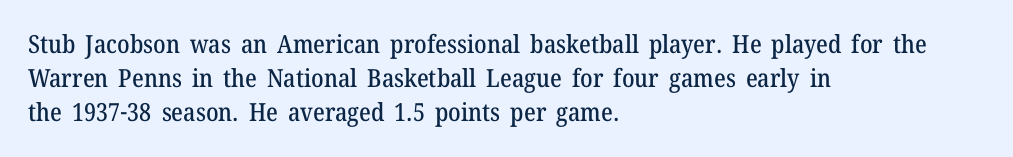
{"italic": "no", "underline": "no", "align": "left", "line_spacing": "normal", "line_spacing_ratio": 1.36, "letter_spacing": "normal", "letter_spacing_em": 0.0, "glyph_px": 25}
